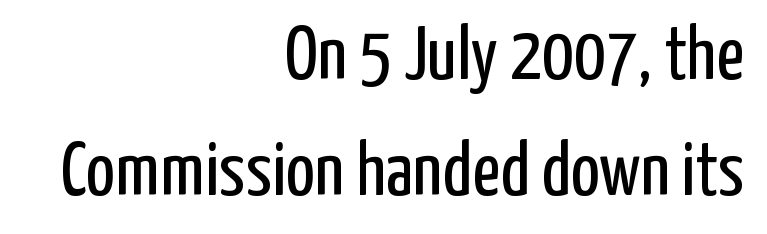
The image shows 77 px regular-weight, condensed sans-serif type, upright; set right-aligned, normal line spacing (1.51x), normal letter spacing, not underlined; low stroke contrast and a medium x-height.
